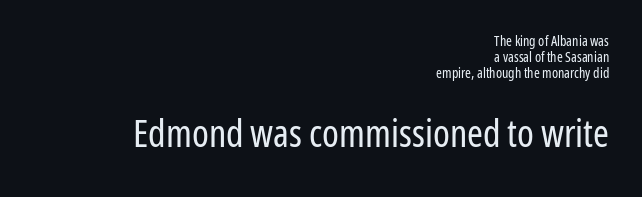
The image shows 38 px regular-weight, condensed sans-serif type, upright; set right-aligned, line spacing 1.16x, normal letter spacing, not underlined; the second (bottom) block is 2.71x larger; low stroke contrast and a medium x-height.
